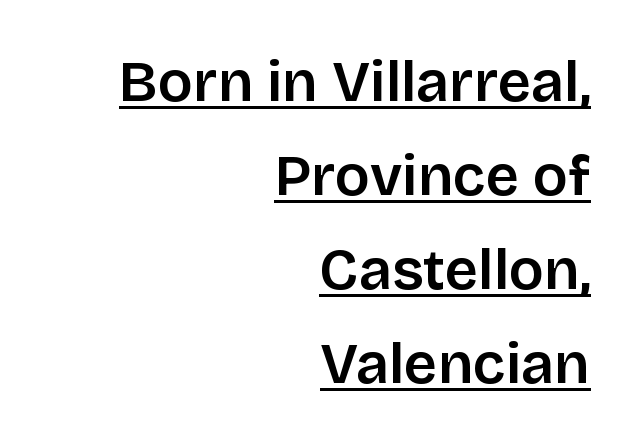
The image shows 58 px sans-serif type, upright; set right-aligned, normal line spacing (1.62x), normal letter spacing, underlined; low stroke contrast and a large x-height.
